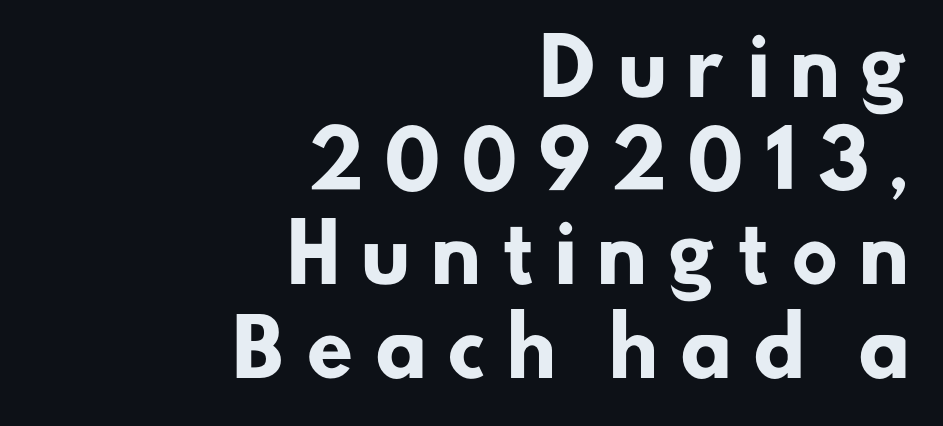
{"serif": "no", "bold": "yes", "weight": "heavy", "width": "normal", "stroke_contrast": "low", "x_height": "small", "monospaced": "no", "underline": "no", "align": "right", "line_spacing_ratio": 1.2, "letter_spacing": "wide", "letter_spacing_em": 0.24, "glyph_px": 78}
